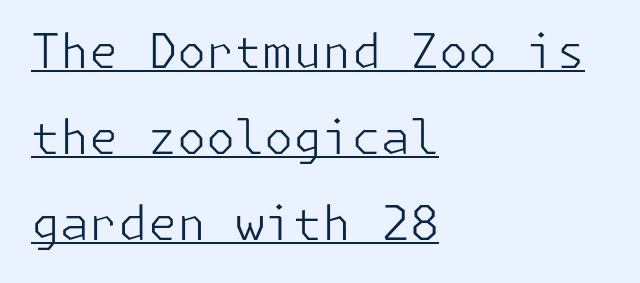
The image shows 47 px light sans-serif type, upright; set left-aligned, line spacing 1.83x, normal letter spacing, underlined; low stroke contrast and a medium x-height.
